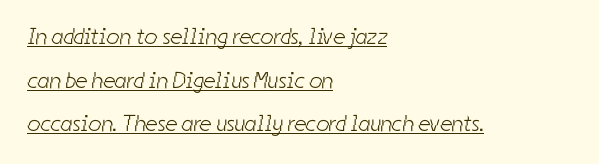
The image shows 23 px text type; set left-aligned, loose line spacing (1.9x), normal letter spacing, underlined.
